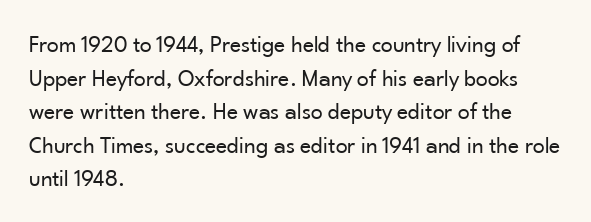
Q: Is the text bold? A: No.
Q: Is the text italic (slanted)? A: No, it is upright.
Q: Is the text underlined? A: No.
Q: How is the paragraph aligned? A: Left-aligned.
Q: Is the spacing between letters normal or unusually wide? A: Normal.
Q: Is the spacing between lines tight, normal or loose? A: Normal.
